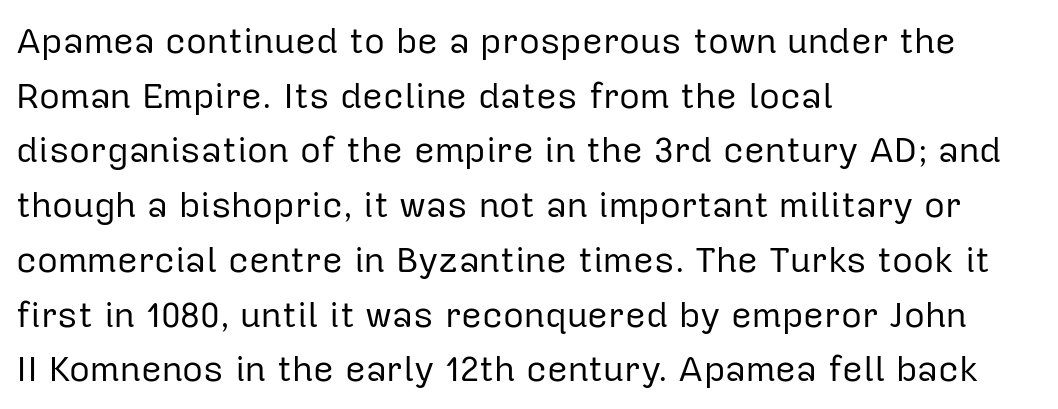
The image shows 36 px regular-weight sans-serif type, upright; set left-aligned, normal line spacing (1.52x), normal letter spacing, not underlined; low stroke contrast and a medium x-height.
